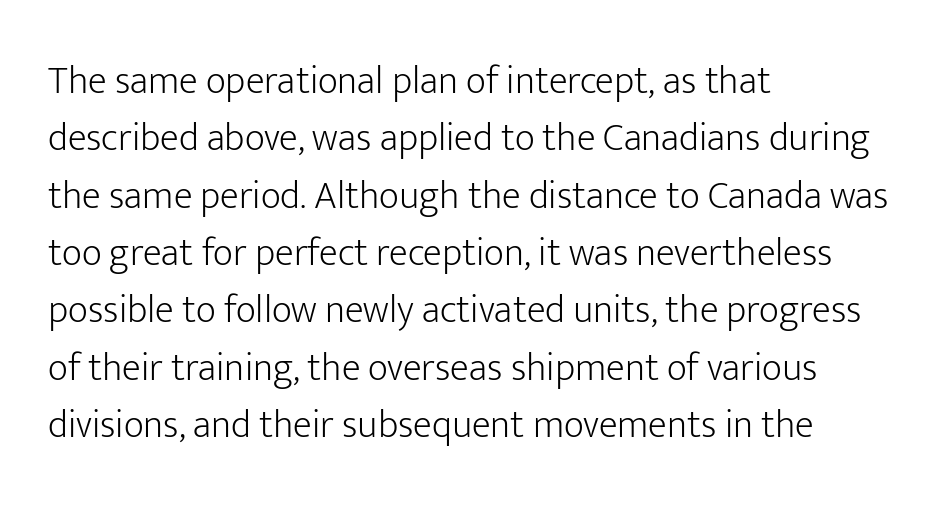
Honestly, the letter spacing is just normal — you wouldn't notice it. The font's upright variant was chosen for this text. This is not heavy type; no bold has been used. The font family rendered here belongs to the sans-serif group. Each letter keeps its own natural width here, so spacing adapts to shape.
